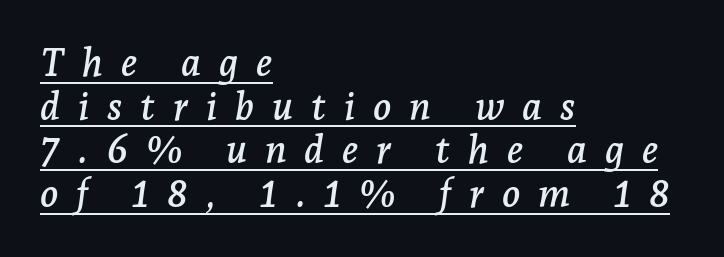
The image shows 38 px serif type, italic (leaning right); set left-aligned, tight line spacing (1.15x), unusually wide letter spacing (+0.47 em), underlined; low stroke contrast and a medium x-height.
